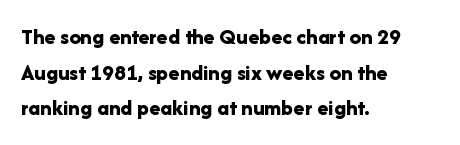
Is the block centered? No — it sits flush against the left margin. A full-strength bold gives these letters their thick strokes. The zone under the glyphs is completely vacant. This sample uses an upright cut, with every glyph sitting square on the baseline. The passage shown has conventional tracking throughout. The line-height multiplier appears to be the usual default.
